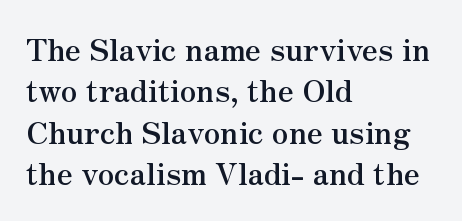
Just letters on the line, the space beneath them empty. You can tell from the footed stems that serif type was used. The characters look thick and weighty, a clear bold. A typesetter would call this proportional, since set widths differ per character.
